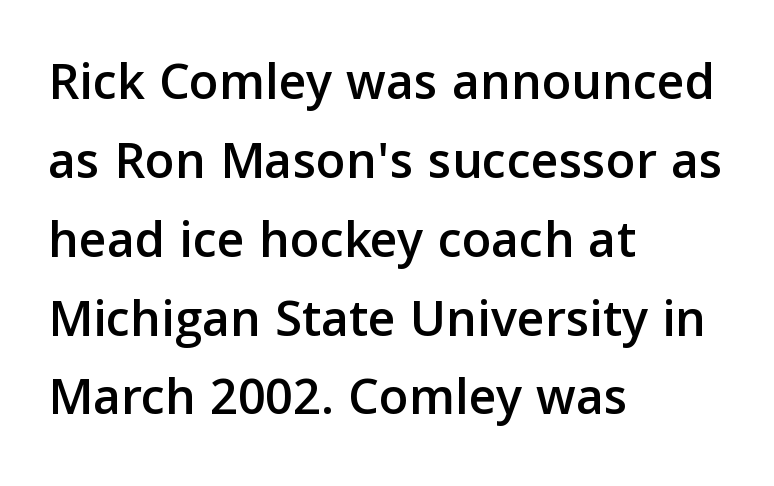
The image shows 54 px sans-serif type, upright; set left-aligned, normal line spacing (1.46x), normal letter spacing, not underlined; low stroke contrast and a medium x-height.
